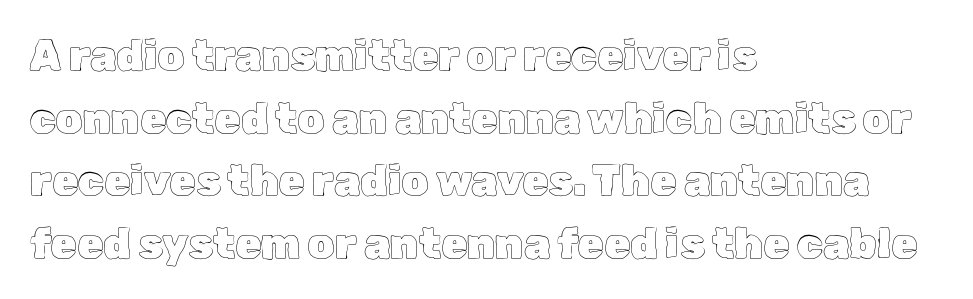
The image shows 42 px text type, upright; set left-aligned, normal line spacing (1.49x), normal letter spacing, not underlined; a medium x-height.
